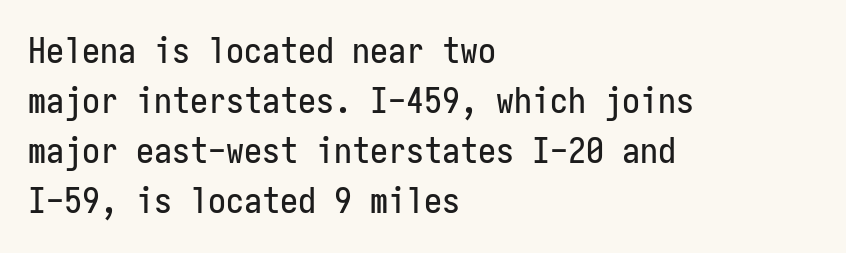
{"serif": "no", "italic": "no", "width": "condensed", "stroke_contrast": "low", "x_height": "medium", "monospaced": "yes", "underline": "no", "align": "left", "line_spacing": "normal", "line_spacing_ratio": 1.39, "letter_spacing": "normal", "letter_spacing_em": 0.0, "glyph_px": 36}
